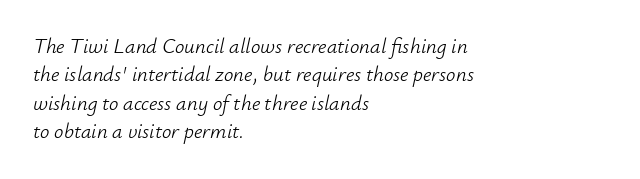
Q: Is the text bold? A: No.
Q: Is the text italic (slanted)? A: Yes, it leans right by about 12 degrees.
Q: Is the text underlined? A: No.
Q: How is the paragraph aligned? A: Left-aligned.
Q: Is the spacing between letters normal or unusually wide? A: Normal.
Q: Is the spacing between lines tight, normal or loose? A: Normal.
